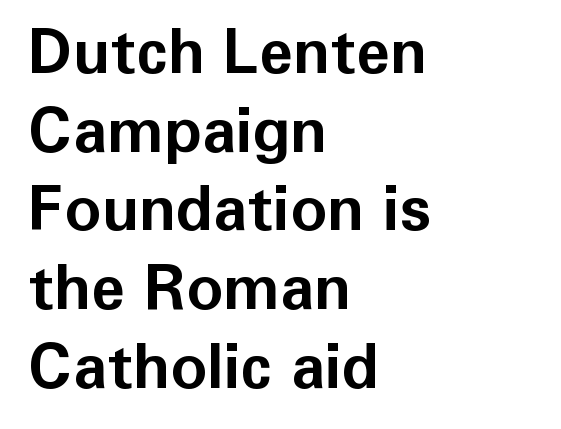
{"serif": "no", "italic": "no", "bold": "yes", "weight": "bold", "width": "normal", "stroke_contrast": "low", "x_height": "medium", "monospaced": "no", "underline": "no", "align": "left", "line_spacing": "normal", "line_spacing_ratio": 1.27, "letter_spacing": "normal", "letter_spacing_em": 0.0, "glyph_px": 62}
